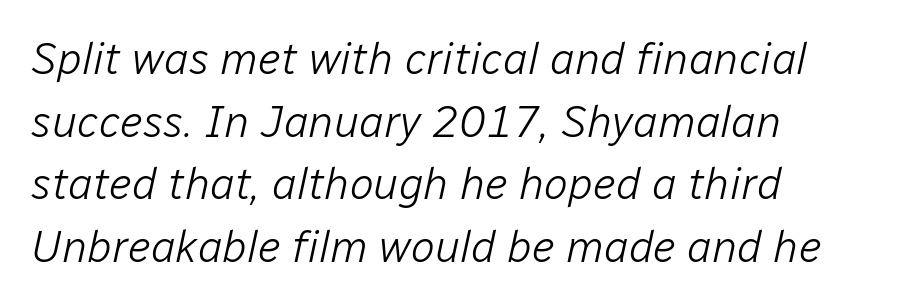
Q: Is the text bold? A: No.
Q: Is the text italic (slanted)? A: Yes, it leans right by about 12 degrees.
Q: Is the text underlined? A: No.
Q: How is the paragraph aligned? A: Left-aligned.
Q: Is the spacing between letters normal or unusually wide? A: Normal.
Q: Is the spacing between lines tight, normal or loose? A: Normal.
Q: Width (condensed, normal, or wide)? A: Normal.
Q: Stroke contrast? A: Low.
Q: x-height? A: Medium.
Q: Monospaced? A: No.
